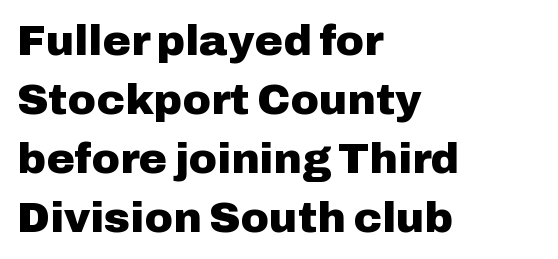
Reading down the column, the eye jumps a familiar distance to each next line. The rendering uses natural spacing where letterforms have individual widths. Students, note that the glyphs here touch the page at normal intervals. The strip under each line holds only bare page. Nothing sits at the stroke ends, so this counts as sans-serif.
